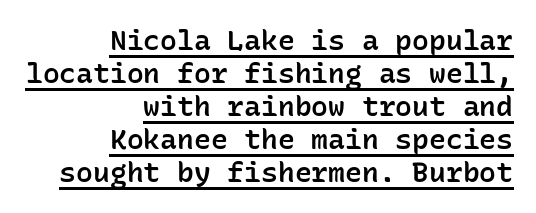
The image shows 28 px semibold sans-serif type, upright, monospaced; set right-aligned, line spacing 1.18x, normal letter spacing, underlined; low stroke contrast and a medium x-height.
